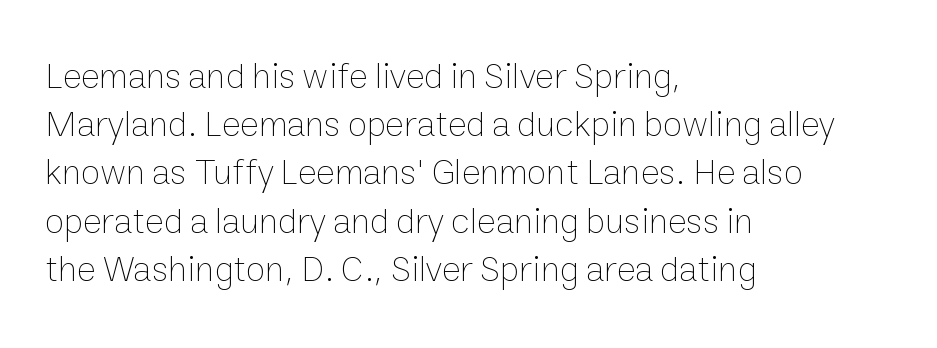
The image shows 36 px thin type, upright; set left-aligned, normal line spacing (1.34x), normal letter spacing, not underlined; low stroke contrast and a medium x-height.
